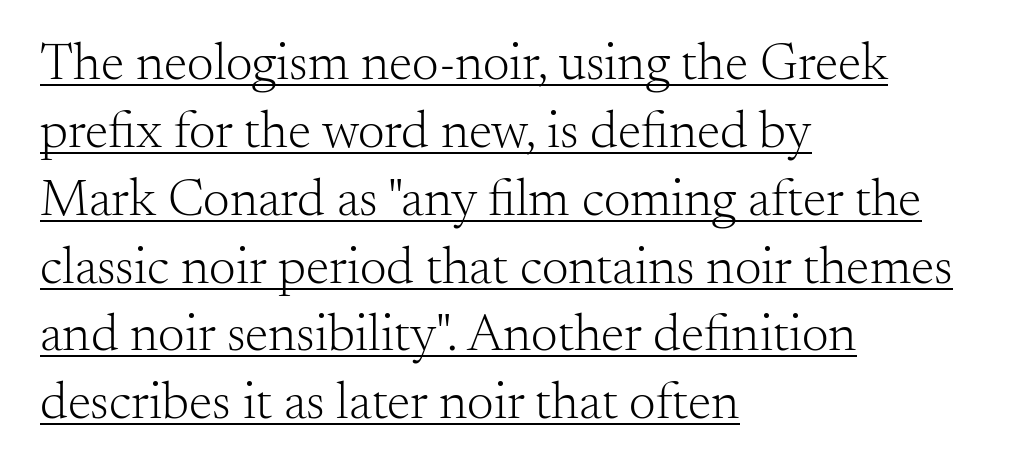
The image shows 53 px light serif type, upright; set left-aligned, normal line spacing (1.28x), normal letter spacing, underlined; medium stroke contrast and a small x-height.
